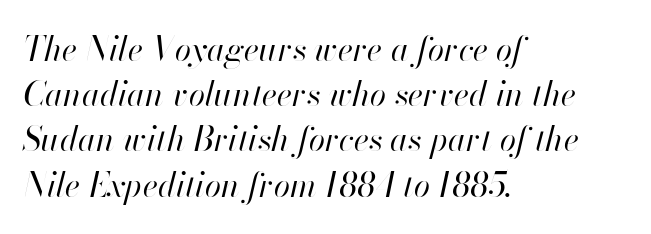
The image shows 33 px regular-weight type, italic (leaning right); set left-aligned, normal line spacing (1.37x), normal letter spacing, not underlined; high stroke contrast and a small x-height.
